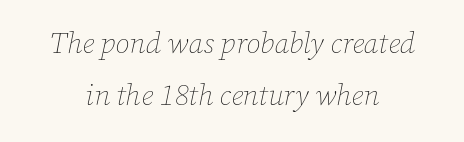
{"italic": "yes", "lean": "right", "slant_degrees": 12, "bold": "no", "weight": "thin", "width": "normal", "stroke_contrast": "low", "x_height": "medium", "monospaced": "no", "underline": "no", "align": "center", "line_spacing_ratio": 1.81, "letter_spacing": "normal", "letter_spacing_em": 0.0, "glyph_px": 29}
